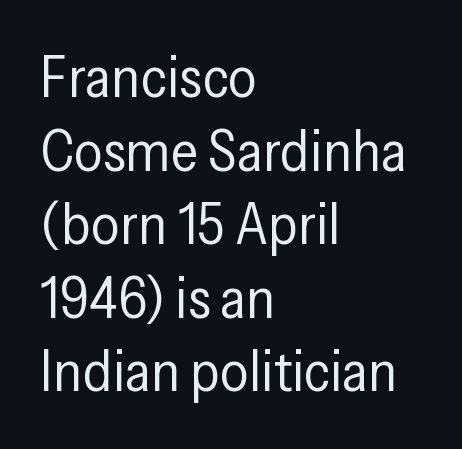
Check under the words: just untouched page. The font is comparable to plain body text, perhaps lighter. Casual observation: everything's shoved over to the left. No italicization has been applied; the sample stays upright. The typeface chosen for these lines omits serifs.
